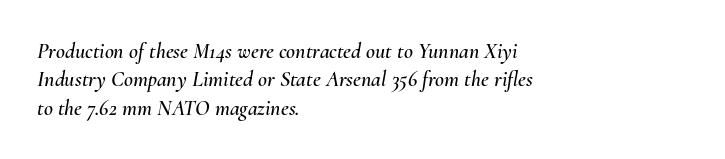
Q: Is the text italic (slanted)? A: Yes, it leans right by about 10 degrees.
Q: Is the text underlined? A: No.
Q: How is the paragraph aligned? A: Left-aligned.
Q: Is the spacing between letters normal or unusually wide? A: Normal.
Q: Is the spacing between lines tight, normal or loose? A: Normal.
